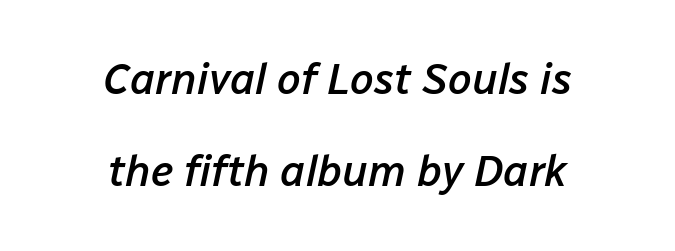
The image shows 43 px semibold type, italic (leaning right); set centered, loose line spacing (2.14x), normal letter spacing, not underlined; low stroke contrast and a medium x-height.
